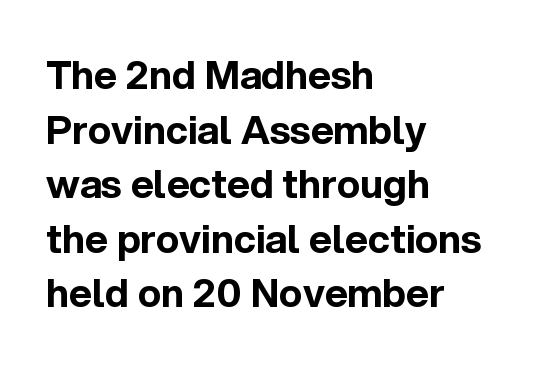
Stroke terminals: plain, sans-serif. The typesetter chose a ragged-right arrangement here. The letters sit at their default tracking, neither squeezed nor spread. Pretty heavy lettering here — definitely bold. Any mark beneath the type? The region is blank. A normal amount of white space separates one row of letters from the next.
